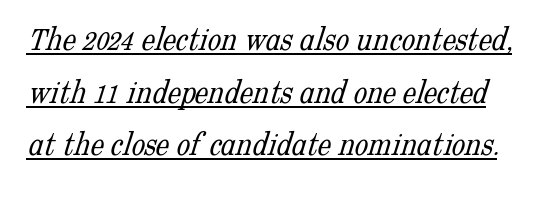
{"serif": "yes", "bold": "no", "weight": "light", "width": "normal", "stroke_contrast": "low", "x_height": "medium", "monospaced": "no", "underline": "yes", "line_spacing": "normal", "line_spacing_ratio": 1.55, "letter_spacing": "normal", "letter_spacing_em": 0.0, "glyph_px": 34}
